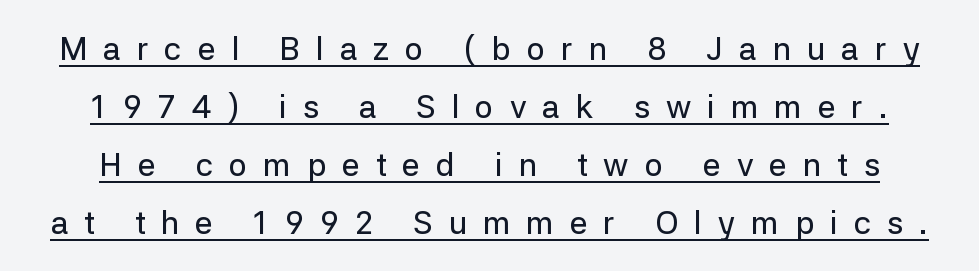
These lines were composed using upright roman letters. Serifs: no, the terminals of the letterforms are clean. These lines have a slow, spaced-out rhythm from letter to letter. Proportional: the letters do not fall into vertical columns.
